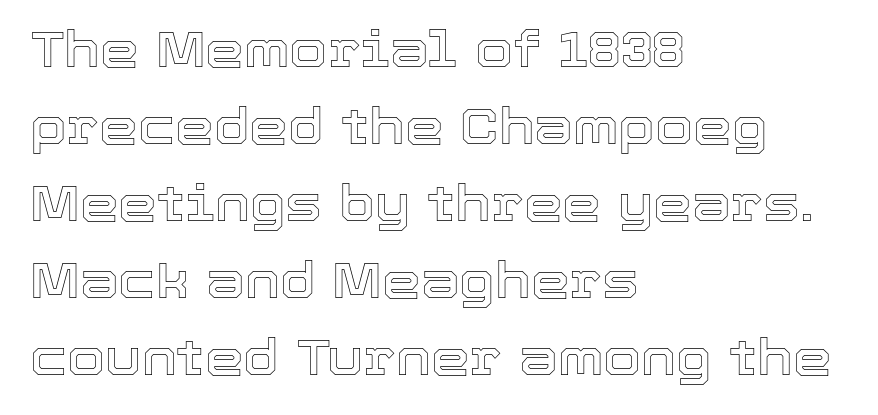
The typography opts for an upright posture over an oblique one. The passage shown stacks its lines at a standard gap. The passage shown is not underscored anywhere. These lines are rendered in a variable-pitch font. The lines in this sample share a left origin and differ only in where they stop. In terms of letterspacing, this is plain default setting.
